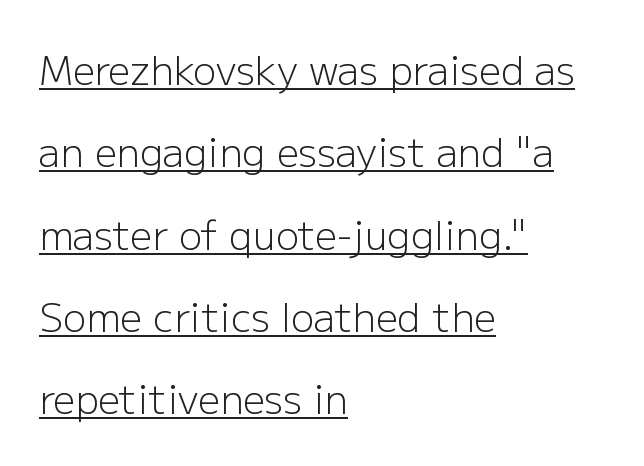
The image shows 39 px light sans-serif type, upright; set left-aligned, loose line spacing (2.11x), normal letter spacing, underlined; low stroke contrast and a medium x-height.
